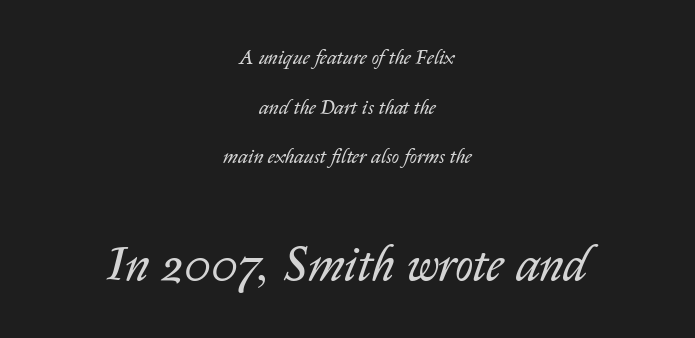
The image shows 49 px regular-weight type, italic (leaning right); set centered, loose line spacing (2.48x), normal letter spacing, not underlined; the second (bottom) block is 2.45x larger; low stroke contrast and a medium x-height.
